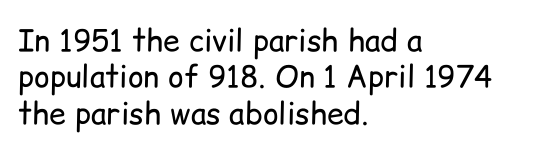
{"serif": "no", "italic": "no", "bold": "no", "weight": "regular", "width": "normal", "stroke_contrast": "low", "x_height": "medium", "monospaced": "no", "underline": "no", "align": "left", "line_spacing_ratio": 1.21, "letter_spacing": "normal", "letter_spacing_em": 0.0, "glyph_px": 30}
